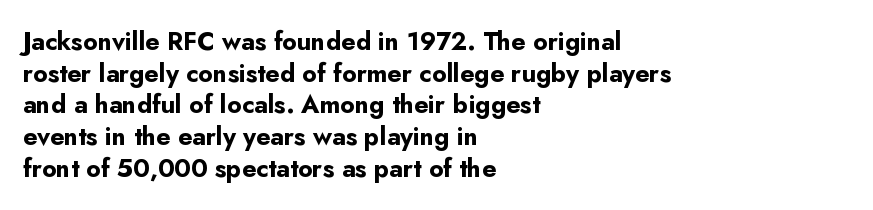
Q: Is the text bold? A: Yes.
Q: Is the text italic (slanted)? A: No, it is upright.
Q: Is the text underlined? A: No.
Q: How is the paragraph aligned? A: Left-aligned.
Q: Is the spacing between letters normal or unusually wide? A: Normal.
Q: Is the spacing between lines tight, normal or loose? A: Normal.
